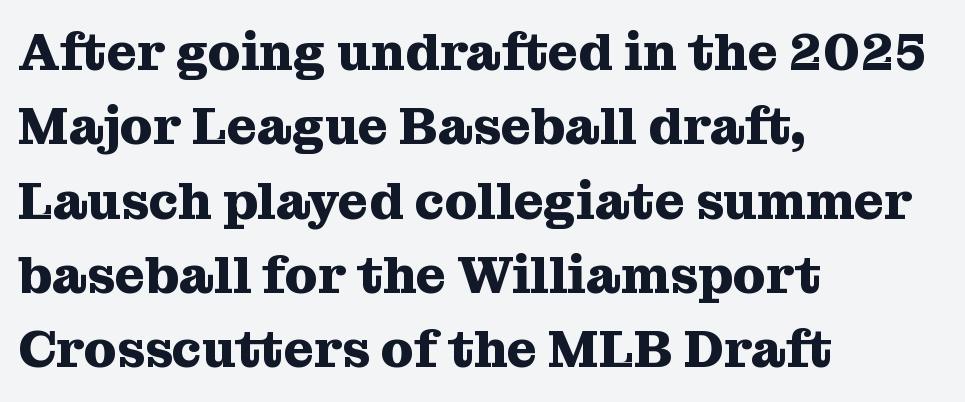
{"serif": "yes", "italic": "no", "bold": "yes", "weight": "heavy", "width": "normal", "stroke_contrast": "medium", "x_height": "medium", "monospaced": "no", "underline": "no", "align": "left", "line_spacing": "normal", "line_spacing_ratio": 1.43, "letter_spacing": "normal", "letter_spacing_em": 0.0, "glyph_px": 52}
